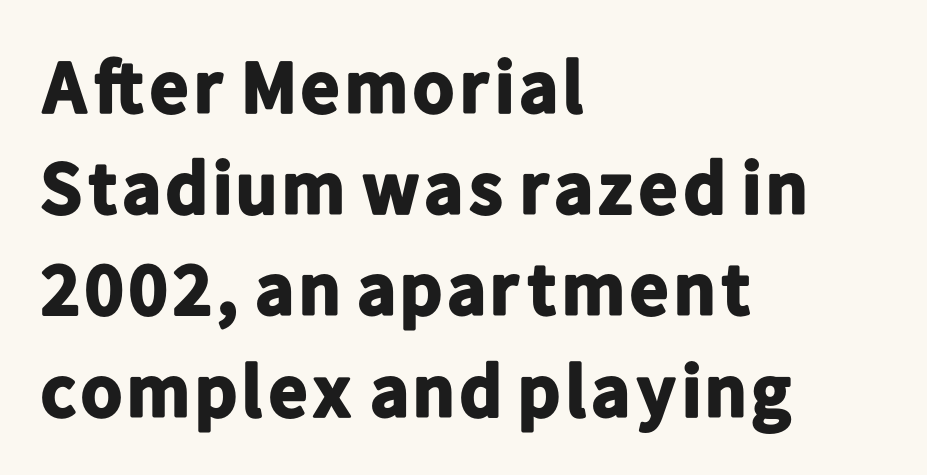
{"serif": "no", "italic": "no", "bold": "yes", "weight": "bold", "width": "normal", "stroke_contrast": "low", "x_height": "medium", "monospaced": "no", "underline": "no", "align": "left", "line_spacing": "normal", "line_spacing_ratio": 1.35, "letter_spacing": "normal", "letter_spacing_em": 0.0, "glyph_px": 75}
